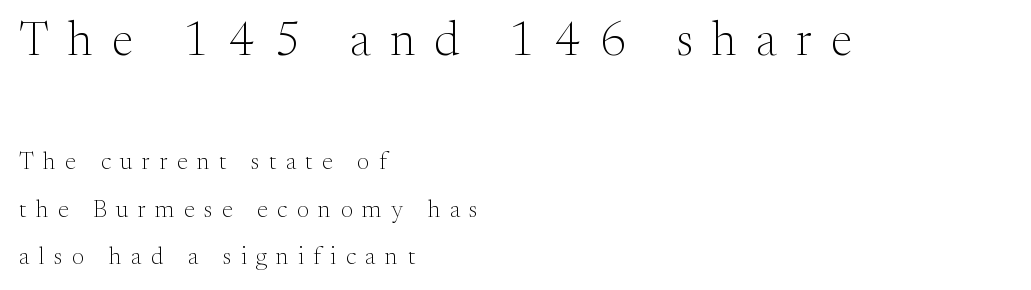
The image shows 48 px light serif type, upright; set left-aligned, loose line spacing (1.96x), unusually wide letter spacing (+0.4 em), not underlined; the first (top) block is 2.0x larger; medium stroke contrast and a small x-height.
